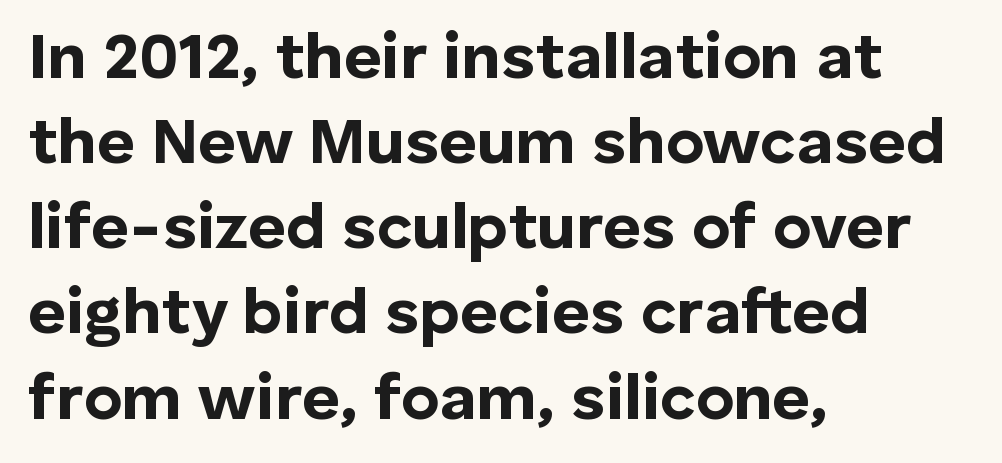
Q: Is the text bold? A: Yes.
Q: Is the text italic (slanted)? A: No, it is upright.
Q: Is the typeface a serif or a sans-serif typeface? A: Sans-serif.
Q: Is the text underlined? A: No.
Q: How is the paragraph aligned? A: Left-aligned.
Q: Is the spacing between letters normal or unusually wide? A: Normal.
Q: Is the spacing between lines tight, normal or loose? A: Normal.
Q: Width (condensed, normal, or wide)? A: Normal.
Q: Stroke contrast? A: Low.
Q: x-height? A: Medium.
Q: Monospaced? A: No.
